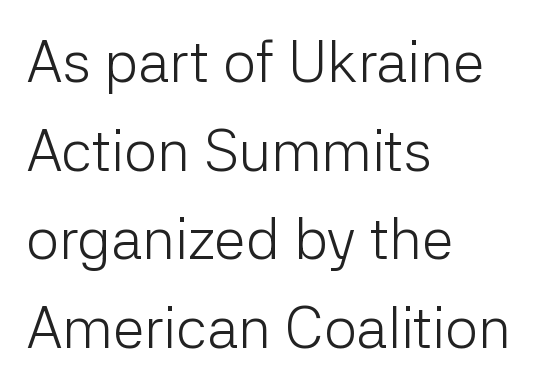
{"serif": "no", "italic": "no", "bold": "no", "weight": "light", "width": "normal", "stroke_contrast": "low", "x_height": "medium", "monospaced": "no", "underline": "no", "align": "left", "line_spacing": "normal", "line_spacing_ratio": 1.53, "letter_spacing": "normal", "letter_spacing_em": 0.0, "glyph_px": 58}
